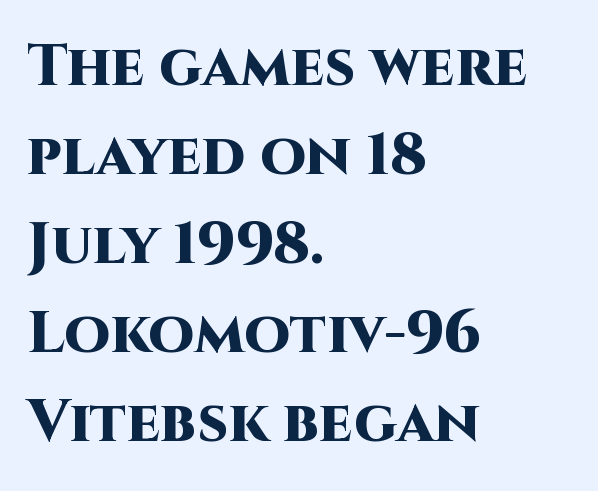
Q: Is the text bold? A: Yes.
Q: Is the text italic (slanted)? A: No, it is upright.
Q: Is the typeface a serif or a sans-serif typeface? A: Sans-serif.
Q: Is the text underlined? A: No.
Q: How is the paragraph aligned? A: Left-aligned.
Q: Is the spacing between letters normal or unusually wide? A: Normal.
Q: Is the spacing between lines tight, normal or loose? A: Normal.
Q: Width (condensed, normal, or wide)? A: Normal.
Q: Stroke contrast? A: High.
Q: x-height? A: Large.
Q: Monospaced? A: No.
